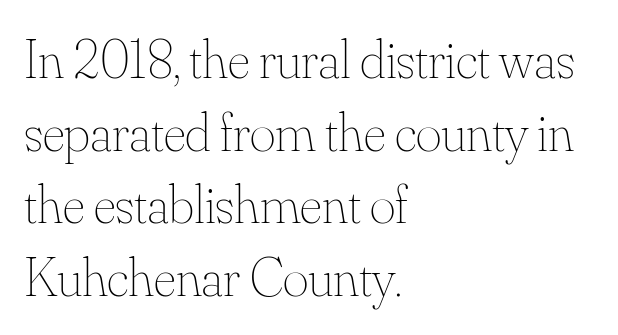
The image shows 55 px thin type, upright; set left-aligned, normal line spacing (1.32x), normal letter spacing, not underlined; medium stroke contrast and a small x-height.
